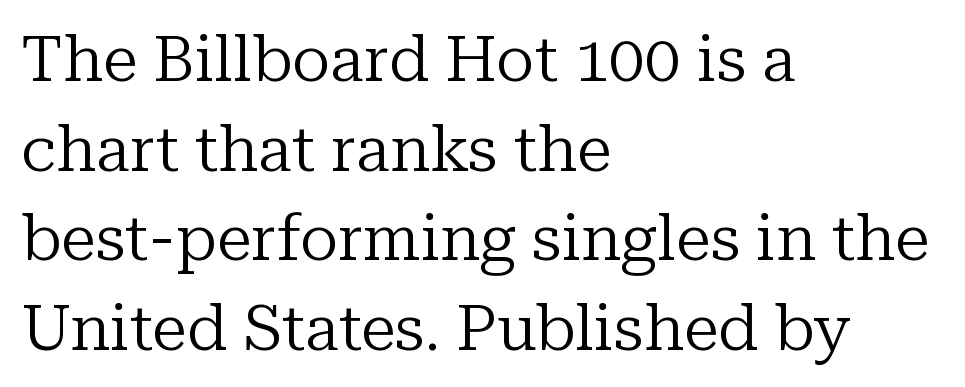
Unlike a clean sans, this face finishes its strokes with serifs. Just letters on the line, the space beneath them empty. The gaps between neighbouring characters are ordinary and unremarkable. Students, observe: this is what conventionally led text looks like.
